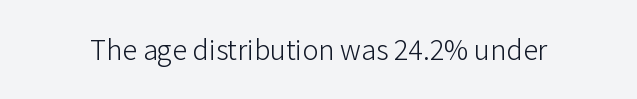
The image shows 30 px light sans-serif type, upright; set normal letter spacing, not underlined; low stroke contrast and a medium x-height.
